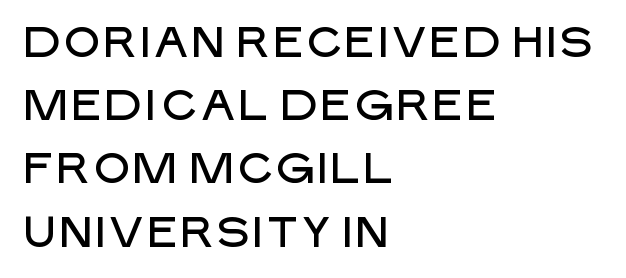
Q: Is the text italic (slanted)? A: No, it is upright.
Q: Is the typeface a serif or a sans-serif typeface? A: Sans-serif.
Q: Is the text underlined? A: No.
Q: How is the paragraph aligned? A: Left-aligned.
Q: Is the spacing between letters normal or unusually wide? A: Normal.
Q: Is the spacing between lines tight, normal or loose? A: Normal.
Q: Width (condensed, normal, or wide)? A: Normal.
Q: Stroke contrast? A: Low.
Q: x-height? A: Large.
Q: Monospaced? A: No.
